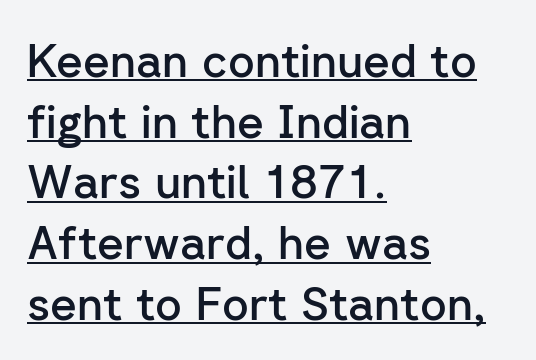
{"serif": "no", "italic": "no", "bold": "semi", "weight": "semibold", "width": "normal", "stroke_contrast": "low", "x_height": "medium", "monospaced": "no", "underline": "yes", "align": "left", "line_spacing": "normal", "line_spacing_ratio": 1.32, "letter_spacing": "normal", "letter_spacing_em": 0.0, "glyph_px": 46}
